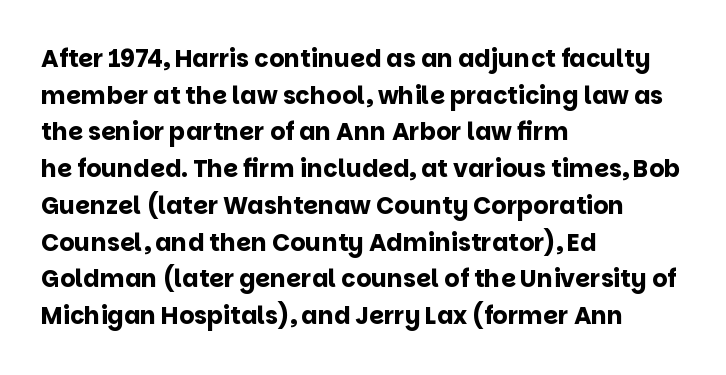
A typesetter would call this zero additional tracking. The letters stand upright; this is a roman face. Regular leading. The passage is arranged the way most books set body copy — flush left. Rule under the text: the space is simply empty. Strokes here are thick enough to call this a true bold.
